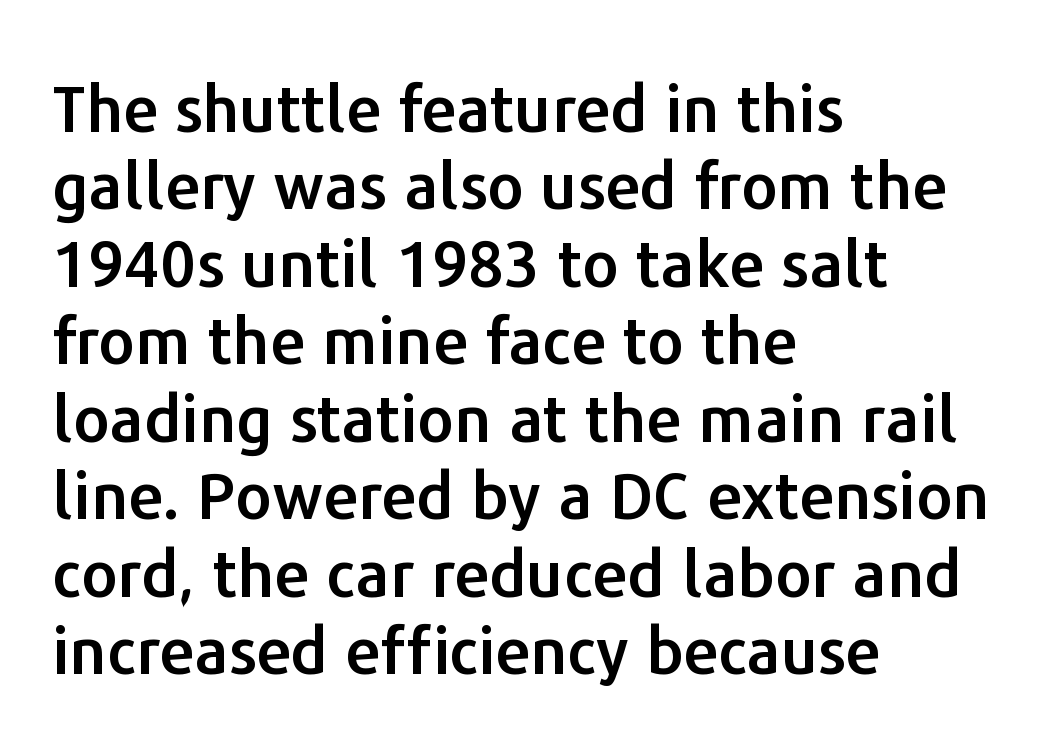
{"serif": "no", "italic": "no", "width": "normal", "stroke_contrast": "low", "x_height": "medium", "monospaced": "no", "underline": "no", "align": "left", "line_spacing_ratio": 1.21, "letter_spacing": "normal", "letter_spacing_em": 0.0, "glyph_px": 64}
